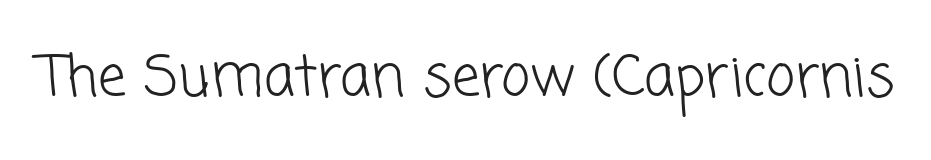
The image shows 56 px light sans-serif type; set normal letter spacing, not underlined; low stroke contrast and a medium x-height.
